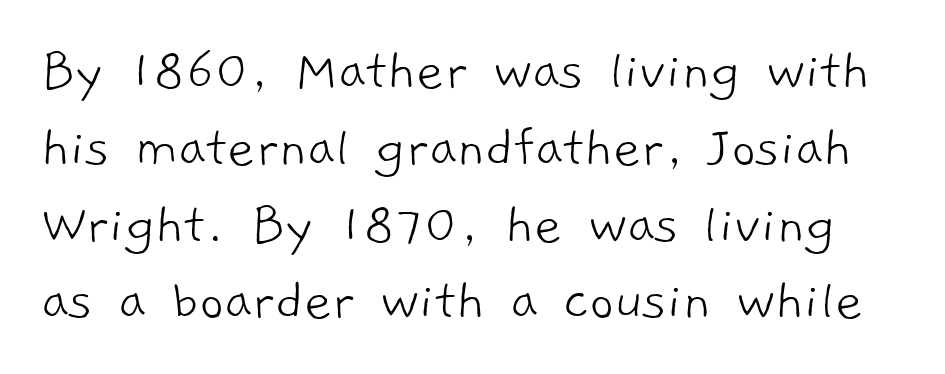
Q: Is the text bold? A: No.
Q: Is the typeface a serif or a sans-serif typeface? A: Sans-serif.
Q: Is the text underlined? A: No.
Q: Is the spacing between letters normal or unusually wide? A: Normal.
Q: Is the spacing between lines tight, normal or loose? A: Normal.
Q: Width (condensed, normal, or wide)? A: Normal.
Q: Stroke contrast? A: Low.
Q: x-height? A: Medium.
Q: Monospaced? A: No.
